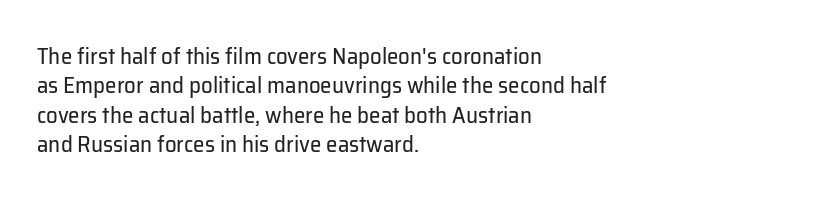
Q: Is the text bold? A: No.
Q: Is the text italic (slanted)? A: No, it is upright.
Q: Is the text underlined? A: No.
Q: How is the paragraph aligned? A: Left-aligned.
Q: Is the spacing between letters normal or unusually wide? A: Normal.
Q: Is the spacing between lines tight, normal or loose? A: Normal.
